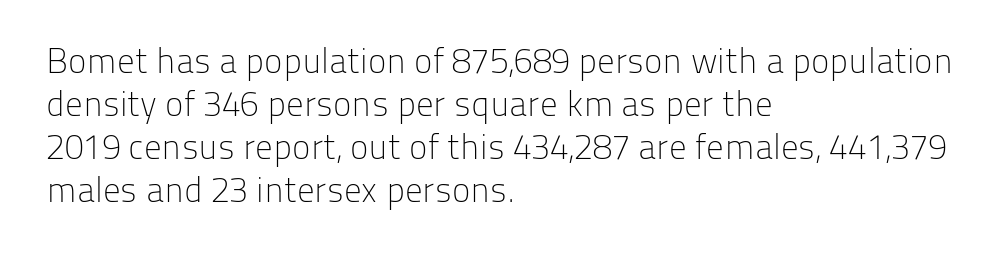
{"serif": "no", "italic": "no", "bold": "no", "weight": "light", "width": "normal", "stroke_contrast": "low", "x_height": "medium", "monospaced": "no", "underline": "no", "align": "left", "line_spacing_ratio": 1.23, "letter_spacing": "normal", "letter_spacing_em": 0.0, "glyph_px": 35}
